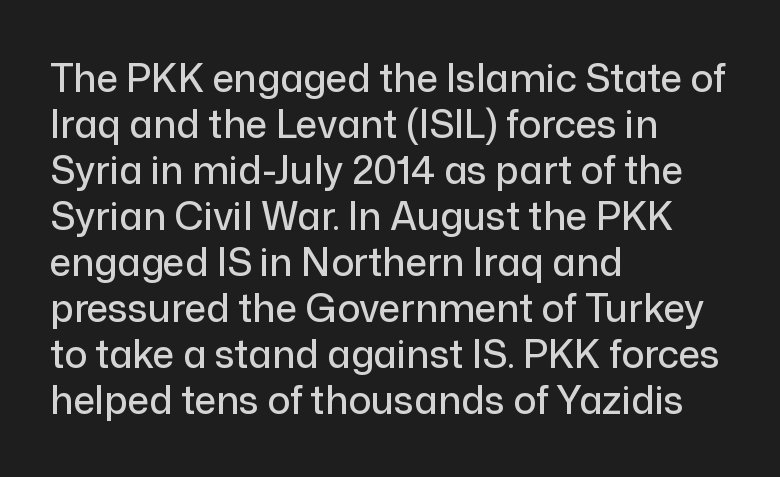
The image shows 38 px sans-serif type, upright; set left-aligned, line spacing 1.21x, normal letter spacing, not underlined; low stroke contrast and a medium x-height.
